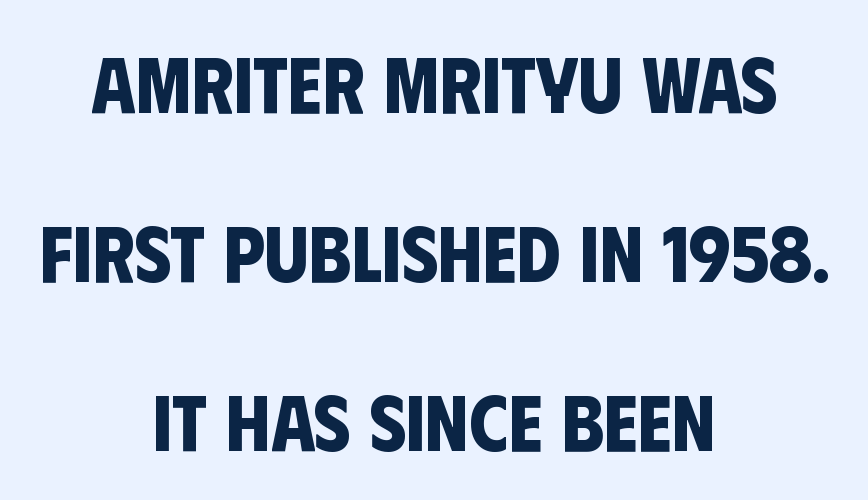
Reading down the column, the eye jumps a long way to each next line. A bare baseline throughout the passage. Think of a printed novel: that variable character pitch is what you see here. Honestly, the letter spacing is just normal — you wouldn't notice it. Font category for this specimen: sans-serif. The letters are bold, with thick, heavy strokes.
